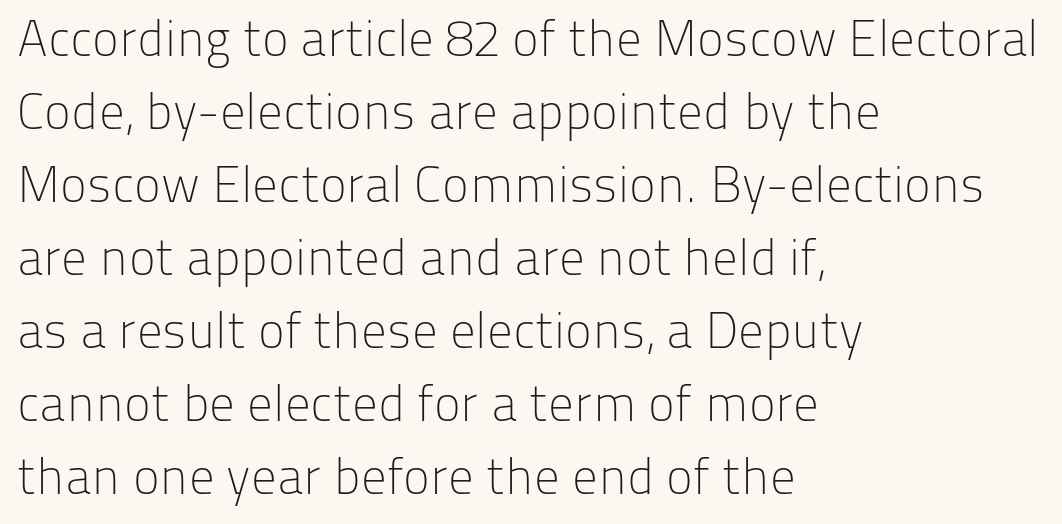
The image shows 51 px light sans-serif type, upright; set left-aligned, normal line spacing (1.43x), normal letter spacing, not underlined; low stroke contrast and a medium x-height.
